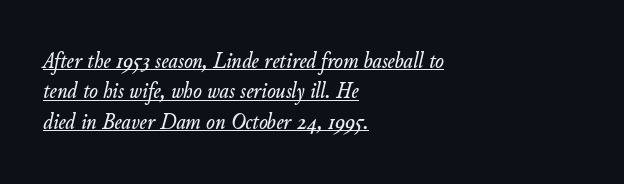
The image shows 23 px text type, italic (leaning right); set left-aligned, normal line spacing (1.32x), normal letter spacing, underlined.
